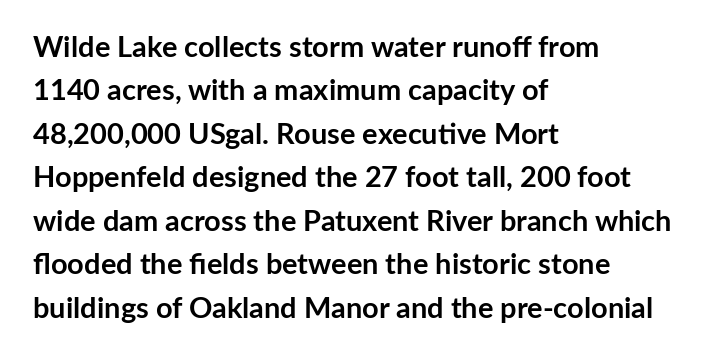
The strokes are fattened all the way to bold. Line spacing here is normal. Check where the strokes stop: nothing finishes them off — pure sans. Just letters on the line, the space beneath them empty. Does the copy run flush right? No — it runs flush left. Varying glyph widths throughout — classic text-font behaviour.
